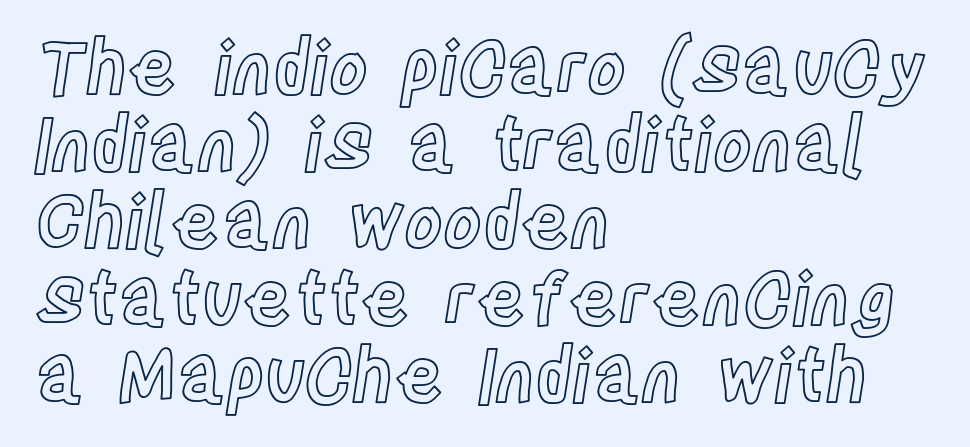
The image shows 74 px condensed type; set left-aligned, tight line spacing (1.04x), normal letter spacing, not underlined; a large x-height.
